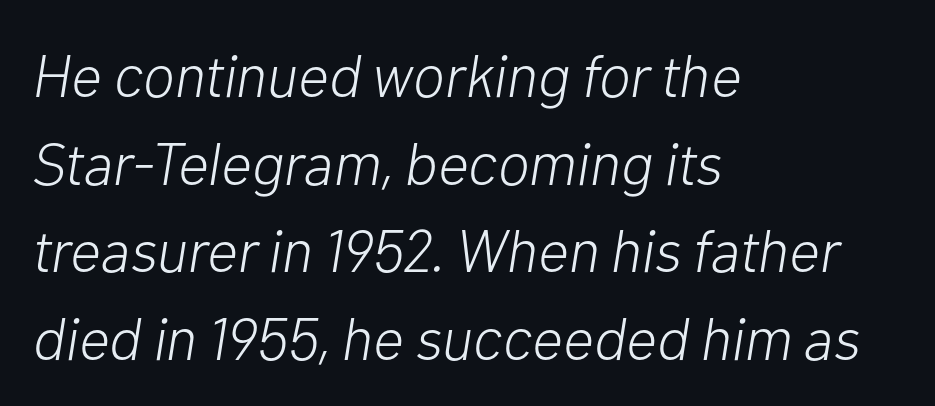
You could call the tracking neutral — neither tight nor loose. These lines are rendered in a variable-pitch font. The passage shown stacks its lines at a standard gap. Anything drawn beneath the words? Only blank space. The axis of the letterforms is tilted away from vertical.
